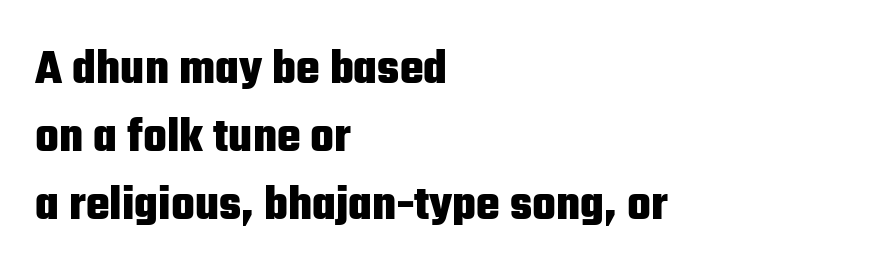
Q: Is the text bold? A: Yes.
Q: Is the text italic (slanted)? A: No, it is upright.
Q: Is the typeface a serif or a sans-serif typeface? A: Sans-serif.
Q: Is the text underlined? A: No.
Q: How is the paragraph aligned? A: Left-aligned.
Q: Is the spacing between letters normal or unusually wide? A: Normal.
Q: Is the spacing between lines tight, normal or loose? A: Normal.
Q: Width (condensed, normal, or wide)? A: Condensed.
Q: Stroke contrast? A: Low.
Q: x-height? A: Medium.
Q: Monospaced? A: No.
